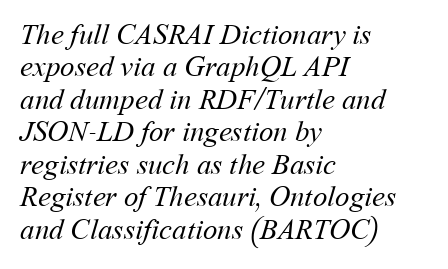
The image shows 29 px regular-weight type; set left-aligned, tight line spacing (1.12x), normal letter spacing, not underlined; medium stroke contrast and a medium x-height.
